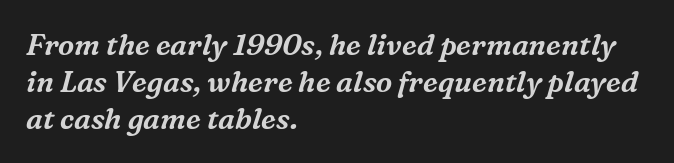
Alignment: flush left. Note the varied advance widths — an 'i' is clearly narrower than an 'm'. This sample uses plain, unmodified letter spacing. The leading is moderate, giving the passage an even texture. No word sits above an underline. The passage shown leans; its letterforms are oblique.
